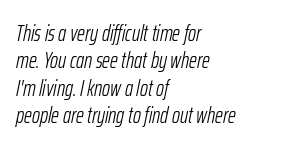
The glyphs are unaccompanied by any horizontal stroke below them. Tracking value appears to be zero — textbook default spacing. One-word summary of the alignment: left. The strokes are not fattened; the text isn't bold.
